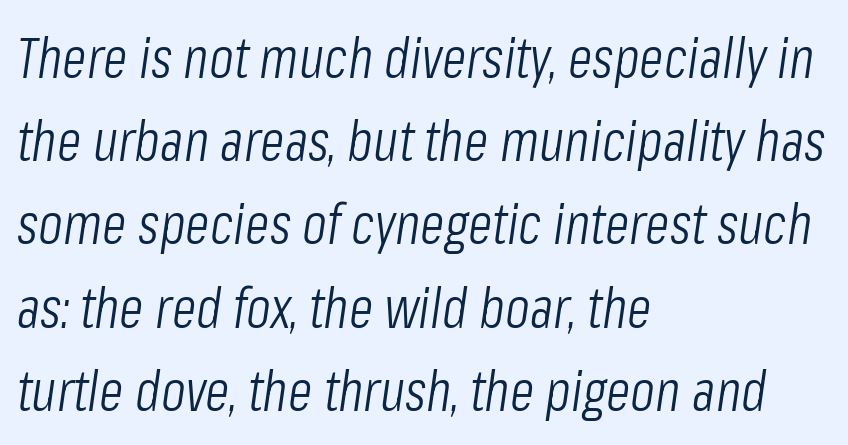
The image shows 57 px light, condensed type, italic (leaning right); set left-aligned, normal line spacing (1.46x), normal letter spacing, not underlined; low stroke contrast and a medium x-height.
